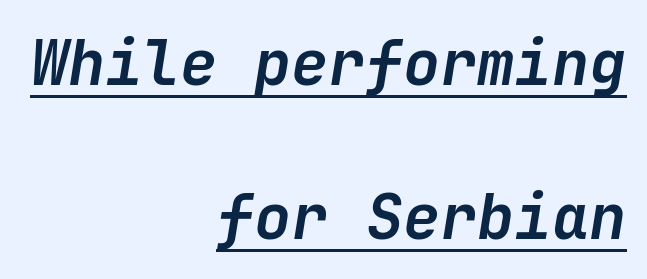
You could call the tracking neutral — neither tight nor loose. Does a line run under the words? Yes, clearly. Horizontally, the lines are justified to the trailing edge only. Loosely led — the rows are spread out.
